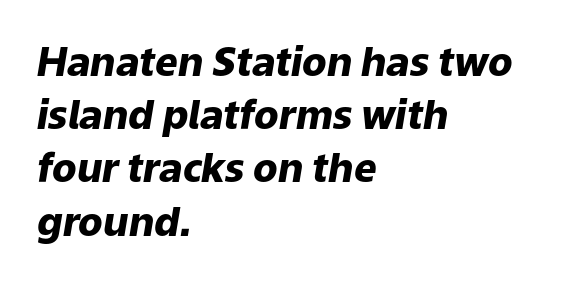
Q: Is the text bold? A: Yes.
Q: Is the text italic (slanted)? A: Yes, it leans right by about 9 degrees.
Q: Is the text underlined? A: No.
Q: How is the paragraph aligned? A: Left-aligned.
Q: Is the spacing between letters normal or unusually wide? A: Normal.
Q: Is the spacing between lines tight, normal or loose? A: Normal.
Q: Width (condensed, normal, or wide)? A: Normal.
Q: Stroke contrast? A: Low.
Q: x-height? A: Medium.
Q: Monospaced? A: No.
